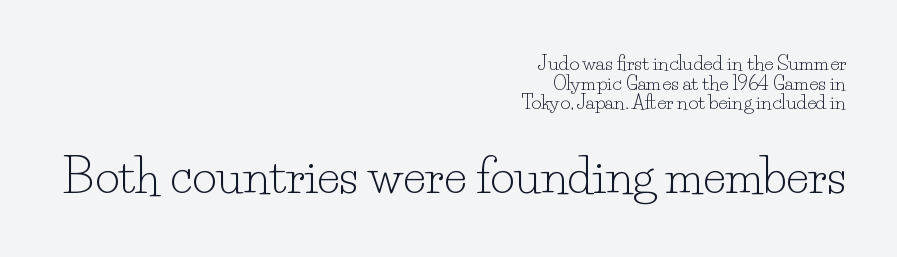
Q: Is the text bold? A: No.
Q: Is the text italic (slanted)? A: No, it is upright.
Q: Is the typeface a serif or a sans-serif typeface? A: Serif.
Q: Is the text underlined? A: No.
Q: How is the paragraph aligned? A: Right-aligned.
Q: Is the spacing between letters normal or unusually wide? A: Normal.
Q: Is the spacing between lines tight, normal or loose? A: Tight.
Q: Which block of text is set in a larger size, the first (top) or the second (bottom)? A: The second (bottom) one.
Q: Width (condensed, normal, or wide)? A: Normal.
Q: Stroke contrast? A: Low.
Q: x-height? A: Small.
Q: Monospaced? A: No.
